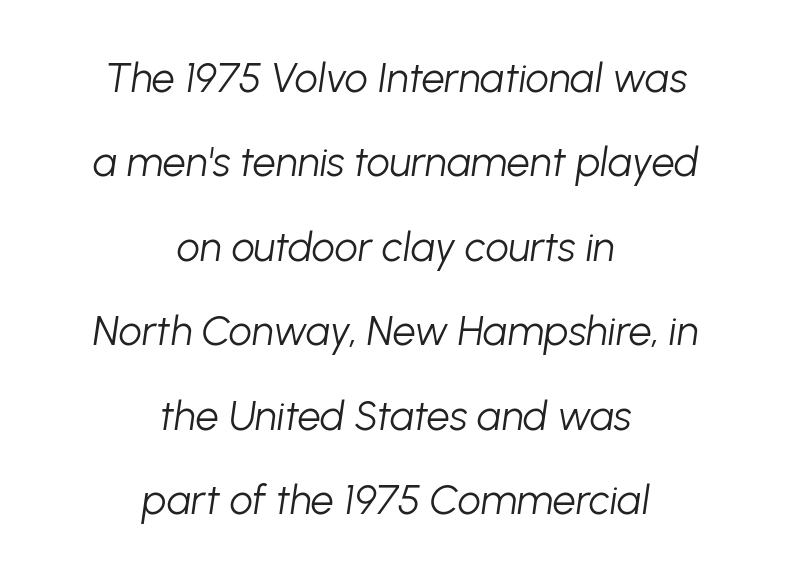
The image shows 41 px light type, italic (leaning right); set centered, loose line spacing (2.06x), normal letter spacing, not underlined; low stroke contrast and a medium x-height.
